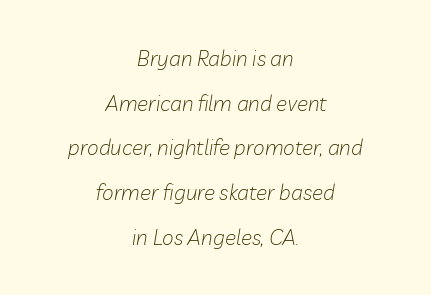
{"italic": "yes", "lean": "right", "slant_degrees": 10, "bold": "no", "underline": "no", "align": "center", "line_spacing": "loose", "line_spacing_ratio": 2.13, "letter_spacing": "normal", "letter_spacing_em": 0.0, "glyph_px": 21}
